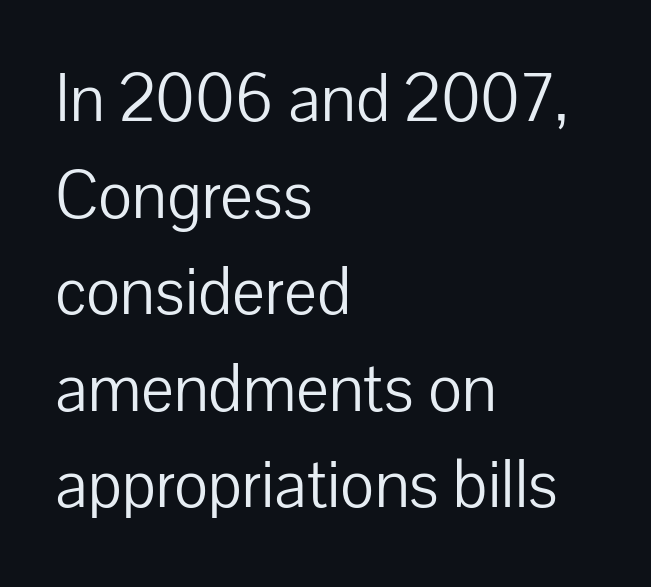
{"serif": "no", "italic": "no", "bold": "no", "weight": "light", "width": "normal", "stroke_contrast": "low", "x_height": "medium", "monospaced": "no", "underline": "no", "align": "left", "line_spacing": "normal", "line_spacing_ratio": 1.4, "letter_spacing": "normal", "letter_spacing_em": 0.0, "glyph_px": 69}
